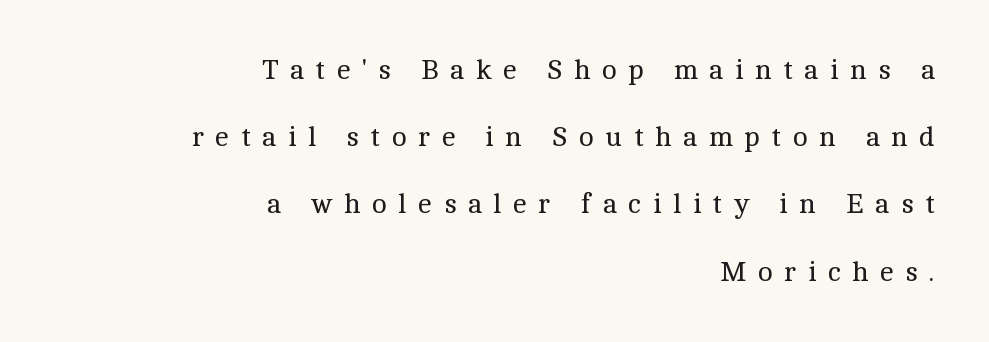
The image shows 28 px regular-weight serif type, upright; set right-aligned, loose line spacing (2.4x), unusually wide letter spacing (+0.41 em), not underlined; a medium x-height.
